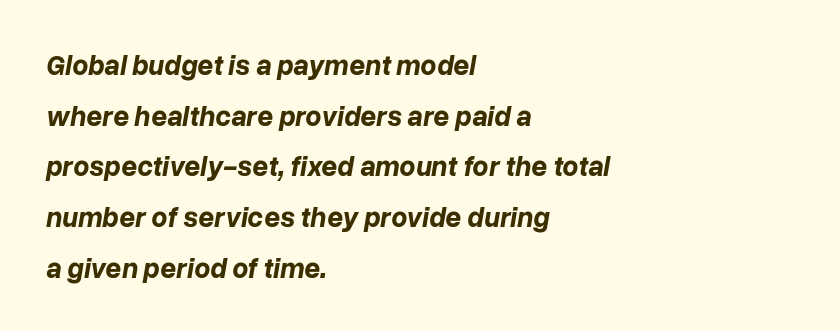
The image shows 28 px bold type, italic (leaning right); set left-aligned, line spacing 1.81x, normal letter spacing, not underlined; low stroke contrast and a medium x-height.
